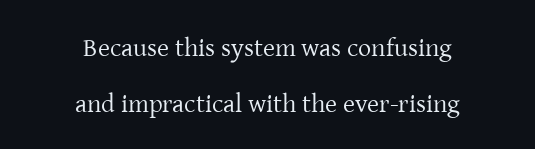
The image shows 26 px text type, upright; set centered, loose line spacing (2.15x), normal letter spacing, not underlined.
